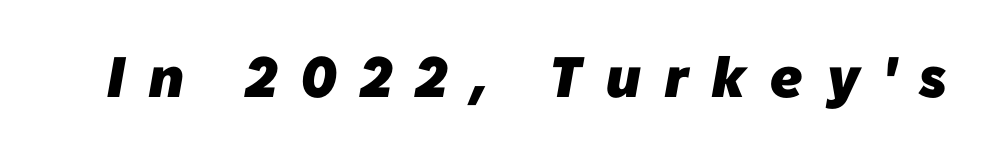
You could not count columns in this text — the font is proportionally spaced. Compared with typical body copy, the letter spacing here is much looser. The type family on display is of the sans-serif kind. A full-strength bold gives these letters their thick strokes.
